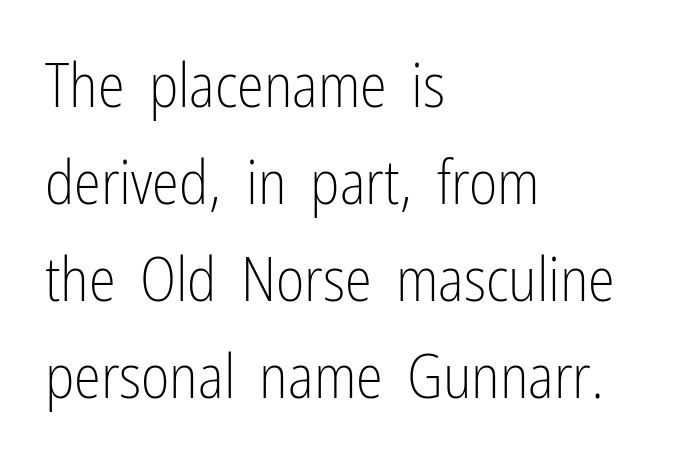
The image shows 61 px light, condensed sans-serif type, upright; set left-aligned, normal line spacing (1.59x), normal letter spacing, not underlined; low stroke contrast and a medium x-height.
